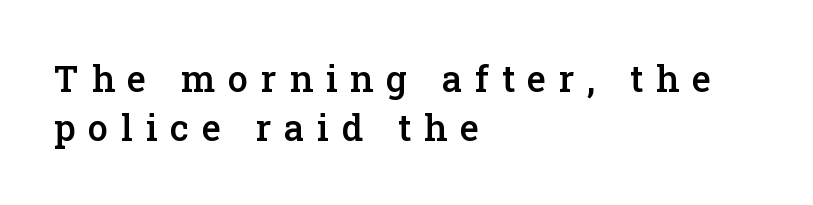
The image shows 36 px semibold serif type, upright; set left-aligned, normal line spacing (1.35x), unusually wide letter spacing (+0.36 em), not underlined; low stroke contrast and a medium x-height.
